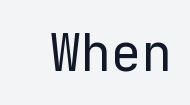
Q: Is the text bold? A: No.
Q: Is the text italic (slanted)? A: No, it is upright.
Q: Is the typeface a serif or a sans-serif typeface? A: Sans-serif.
Q: Is the text underlined? A: No.
Q: Is the spacing between letters normal or unusually wide? A: Normal.
Q: Width (condensed, normal, or wide)? A: Normal.
Q: Stroke contrast? A: Low.
Q: x-height? A: Medium.
